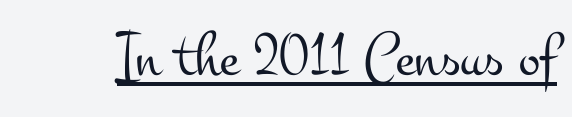
Q: Is the text bold? A: No.
Q: Is the text italic (slanted)? A: Yes.
Q: Is the text underlined? A: Yes.
Q: Is the spacing between letters normal or unusually wide? A: Normal.
Q: Width (condensed, normal, or wide)? A: Wide.
Q: Stroke contrast? A: Medium.
Q: x-height? A: Small.
Q: Monospaced? A: No.
